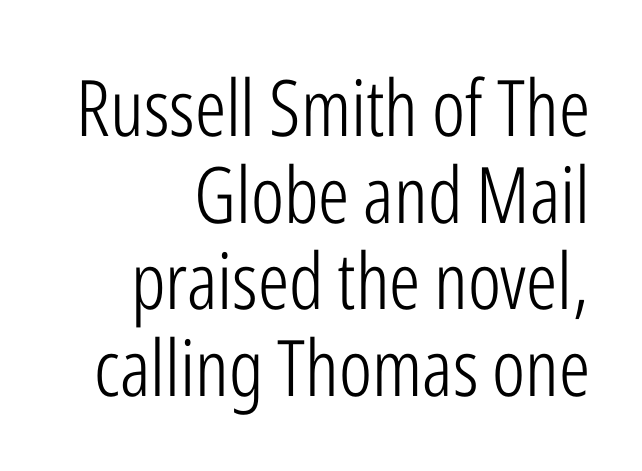
Q: Is the text bold? A: No.
Q: Is the text italic (slanted)? A: No, it is upright.
Q: Is the typeface a serif or a sans-serif typeface? A: Sans-serif.
Q: Is the text underlined? A: No.
Q: How is the paragraph aligned? A: Right-aligned.
Q: Is the spacing between letters normal or unusually wide? A: Normal.
Q: Is the spacing between lines tight, normal or loose? A: Tight.
Q: Width (condensed, normal, or wide)? A: Condensed.
Q: Stroke contrast? A: Low.
Q: x-height? A: Medium.
Q: Monospaced? A: No.
